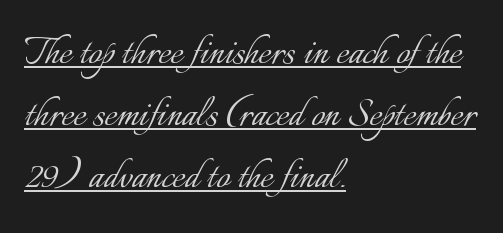
Q: Is the text bold? A: No.
Q: Is the text italic (slanted)? A: Yes.
Q: Is the text underlined? A: Yes.
Q: How is the paragraph aligned? A: Left-aligned.
Q: Is the spacing between letters normal or unusually wide? A: Normal.
Q: Is the spacing between lines tight, normal or loose? A: Normal.
Q: Width (condensed, normal, or wide)? A: Normal.
Q: Stroke contrast? A: Low.
Q: x-height? A: Small.
Q: Monospaced? A: No.
